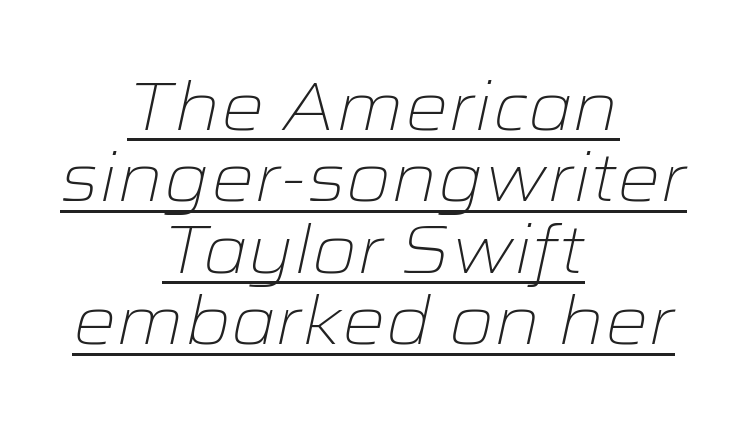
Q: Is the text bold? A: No.
Q: Is the text italic (slanted)? A: Yes, it leans right by about 12 degrees.
Q: Is the text underlined? A: Yes.
Q: How is the paragraph aligned? A: Centered.
Q: Is the spacing between letters normal or unusually wide? A: Normal.
Q: Is the spacing between lines tight, normal or loose? A: Tight.
Q: Width (condensed, normal, or wide)? A: Wide.
Q: Stroke contrast? A: Low.
Q: x-height? A: Medium.
Q: Monospaced? A: No.
